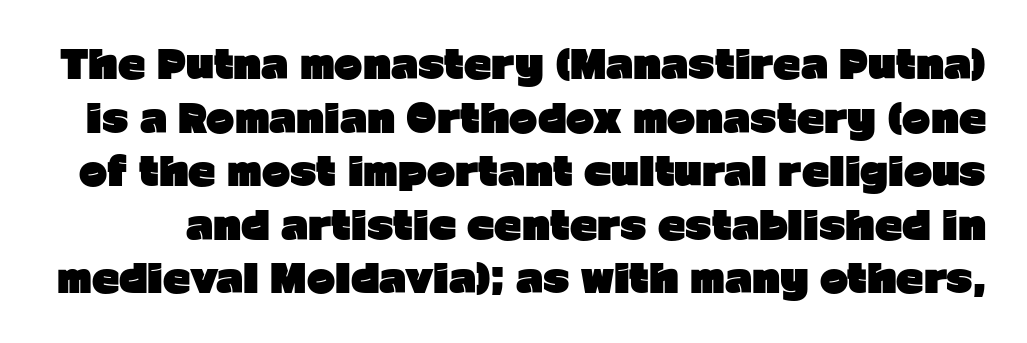
Quick note: underline off. Notice how the stems are strictly vertical — no italics here. Grotesque or geometric, the face here clearly has no serifs. Is the letter spacing exaggerated? No — it looks like the ordinary default.
